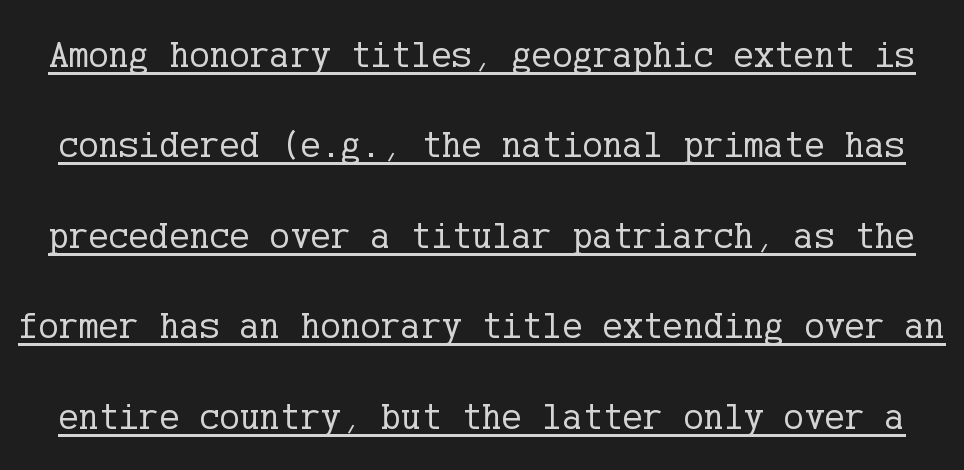
The image shows 38 px regular-weight serif type, upright; set loose line spacing (2.38x), normal letter spacing, underlined; low stroke contrast and a medium x-height.
